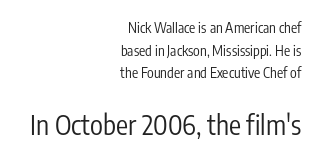
The image shows 27 px text type, upright; set right-aligned, normal line spacing (1.61x), normal letter spacing, not underlined; the second (bottom) block is 1.93x larger.
